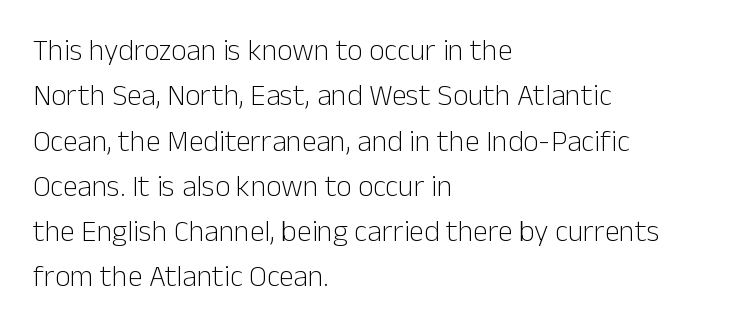
Q: Is the text bold? A: No.
Q: Is the text italic (slanted)? A: No, it is upright.
Q: Is the typeface a serif or a sans-serif typeface? A: Sans-serif.
Q: Is the text underlined? A: No.
Q: How is the paragraph aligned? A: Left-aligned.
Q: Is the spacing between letters normal or unusually wide? A: Normal.
Q: Is the spacing between lines tight, normal or loose? A: Normal.
Q: Width (condensed, normal, or wide)? A: Normal.
Q: Stroke contrast? A: Low.
Q: x-height? A: Medium.
Q: Monospaced? A: No.
